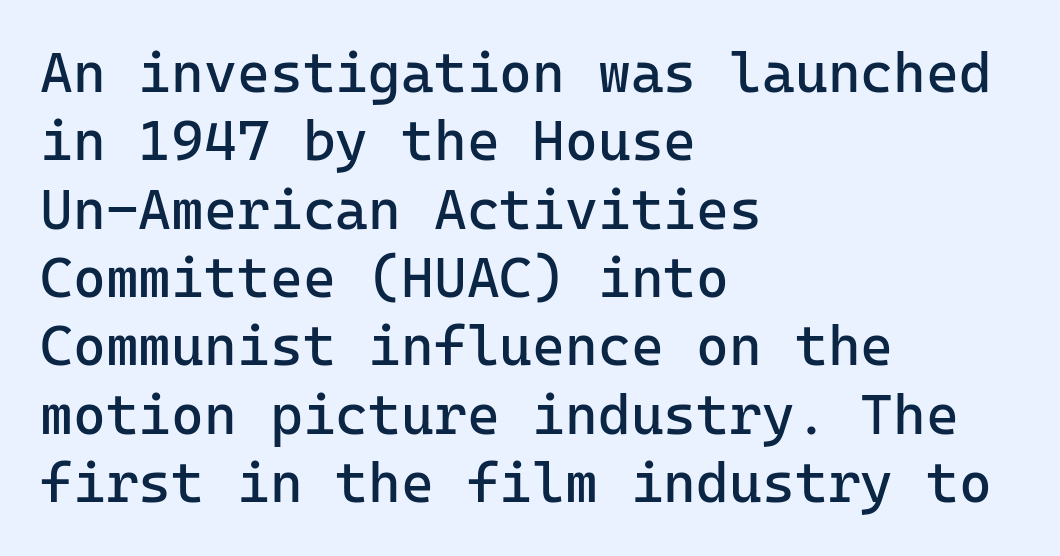
{"serif": "no", "italic": "no", "bold": "no", "weight": "regular", "width": "normal", "stroke_contrast": "low", "x_height": "medium", "monospaced": "yes", "underline": "no", "align": "left", "line_spacing_ratio": 1.22, "letter_spacing": "normal", "letter_spacing_em": 0.0, "glyph_px": 56}
